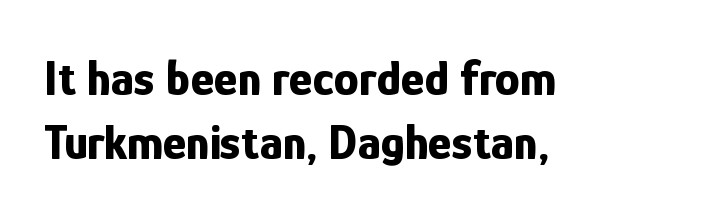
{"serif": "no", "italic": "no", "bold": "yes", "weight": "bold", "width": "condensed", "stroke_contrast": "low", "x_height": "medium", "monospaced": "no", "underline": "no", "align": "left", "line_spacing": "normal", "line_spacing_ratio": 1.29, "letter_spacing": "normal", "letter_spacing_em": 0.0, "glyph_px": 50}
